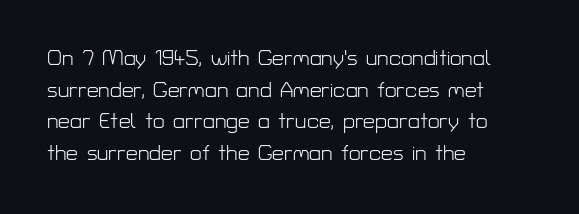
Style check: upright. Leftover space on each line is placed entirely after the last word. The rows are spaced the way most documents space them. The font is comparable to plain body text, perhaps lighter. Honestly, there is no underline to notice here at all. Nobody touched the tracking dial on this one.
